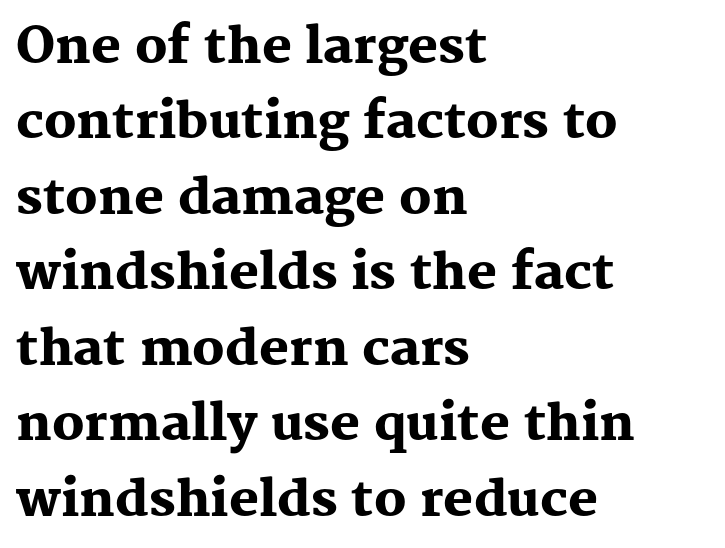
Q: Is the text bold? A: Yes.
Q: Is the text italic (slanted)? A: No, it is upright.
Q: Is the typeface a serif or a sans-serif typeface? A: Serif.
Q: Is the text underlined? A: No.
Q: How is the paragraph aligned? A: Left-aligned.
Q: Is the spacing between letters normal or unusually wide? A: Normal.
Q: Is the spacing between lines tight, normal or loose? A: Normal.
Q: Width (condensed, normal, or wide)? A: Normal.
Q: Stroke contrast? A: Medium.
Q: x-height? A: Medium.
Q: Monospaced? A: No.
